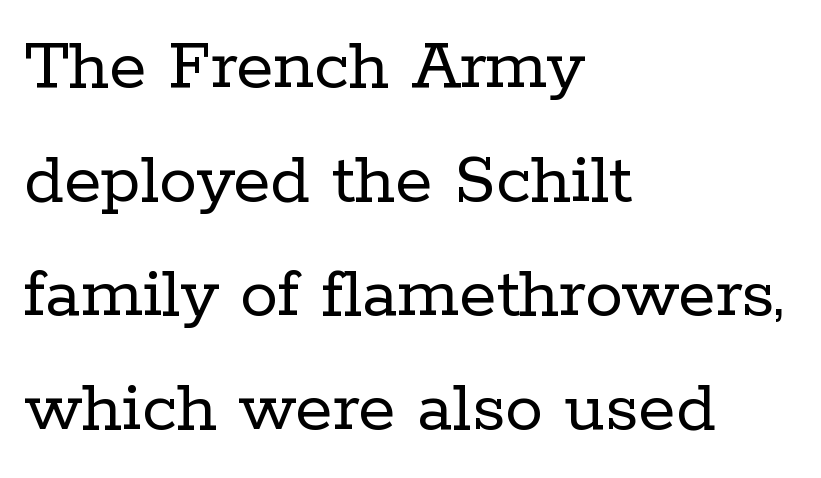
Q: Is the text bold? A: No.
Q: Is the text italic (slanted)? A: No, it is upright.
Q: Is the typeface a serif or a sans-serif typeface? A: Serif.
Q: Is the text underlined? A: No.
Q: How is the paragraph aligned? A: Left-aligned.
Q: Is the spacing between letters normal or unusually wide? A: Normal.
Q: Is the spacing between lines tight, normal or loose? A: Normal.
Q: Width (condensed, normal, or wide)? A: Normal.
Q: Stroke contrast? A: Low.
Q: x-height? A: Medium.
Q: Monospaced? A: No.
